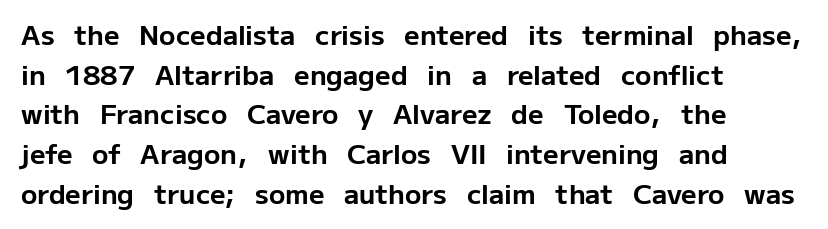
The image shows 27 px bold type, upright; set left-aligned, normal line spacing (1.47x), normal letter spacing, not underlined.
